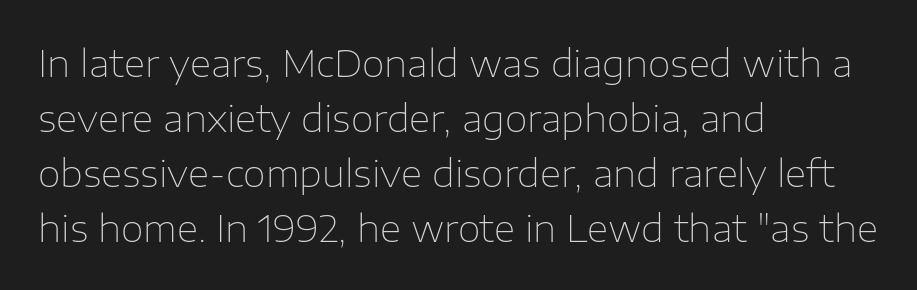
{"serif": "no", "italic": "no", "bold": "no", "weight": "thin", "width": "normal", "stroke_contrast": "low", "x_height": "medium", "monospaced": "no", "underline": "no", "align": "left", "line_spacing": "normal", "line_spacing_ratio": 1.49, "letter_spacing": "normal", "letter_spacing_em": 0.0, "glyph_px": 37}
